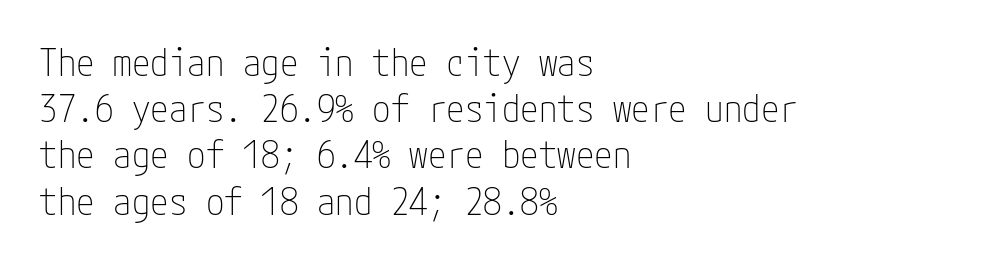
One glance says typical: line gaps are just what's usual. Notice how the passage keeps a crisp vertical edge on the left only. Letters have the restrained weight of plain body copy at most. The specimen omits any rule beneath the text block's lines. The axis of the letterforms is exactly vertical.
